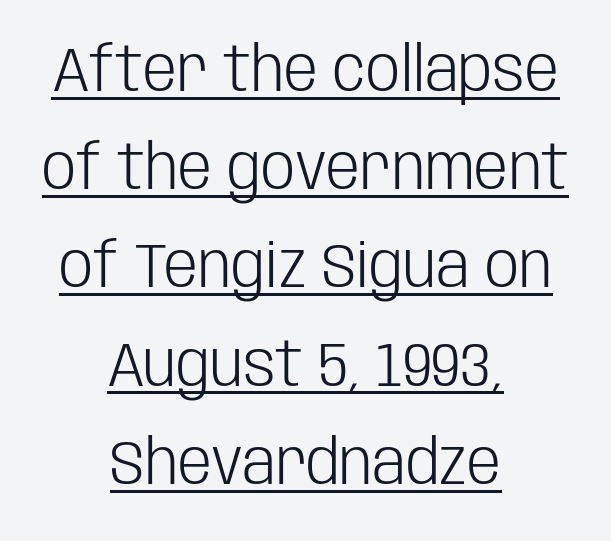
The image shows 61 px light, condensed sans-serif type, upright; set centered, normal line spacing (1.61x), normal letter spacing, underlined; low stroke contrast and a large x-height.
